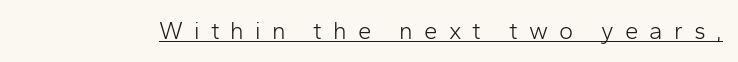
{"italic": "no", "bold": "no", "underline": "yes", "letter_spacing": "wide", "letter_spacing_em": 0.46, "glyph_px": 24}
